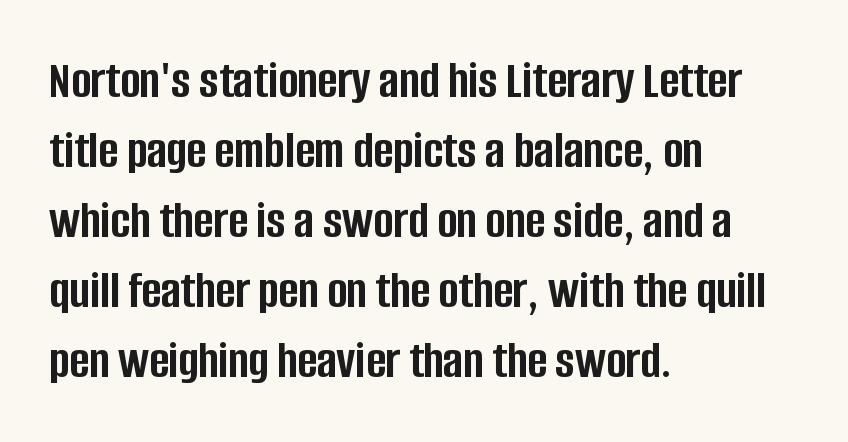
The image shows 53 px semibold, condensed sans-serif type, upright; set left-aligned, normal line spacing (1.32x), normal letter spacing, not underlined; low stroke contrast and a large x-height.
